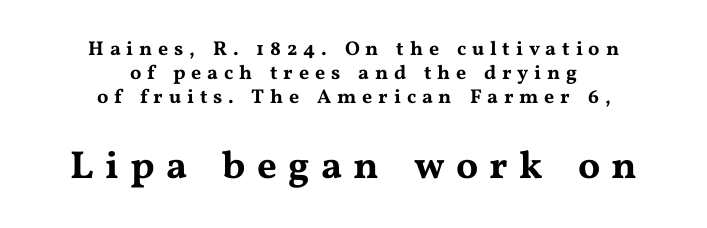
{"serif": "yes", "italic": "no", "width": "wide", "stroke_contrast": "medium", "x_height": "medium", "monospaced": "no", "underline": "no", "align": "center", "line_spacing_ratio": 1.21, "letter_spacing": "wide", "letter_spacing_em": 0.29, "larger_block": "second", "size_ratio": 1.95, "glyph_px": 39}
